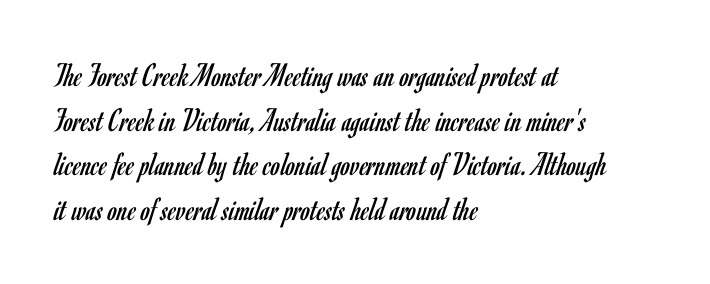
{"serif": "no", "bold": "no", "weight": "regular", "width": "condensed", "stroke_contrast": "low", "x_height": "small", "monospaced": "no", "underline": "no", "align": "left", "line_spacing": "normal", "line_spacing_ratio": 1.31, "letter_spacing": "normal", "letter_spacing_em": 0.0, "glyph_px": 34}
